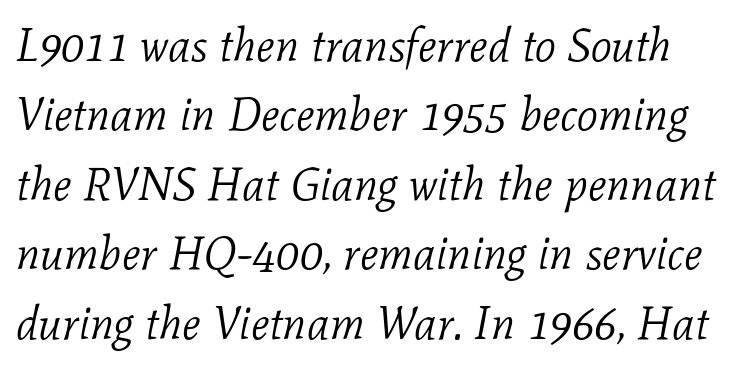
The rendering applies a slant to the glyphs. Ink coverage per letter is moderate at most. The letters carry serifs — small finishing strokes at the ends of their stems. You could not count columns in this text — the font is proportionally spaced. This rendering features lettering with no underline.
